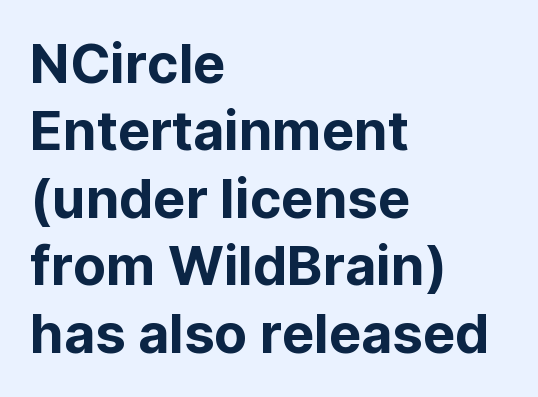
{"serif": "no", "italic": "no", "width": "normal", "stroke_contrast": "low", "x_height": "medium", "monospaced": "no", "underline": "no", "align": "left", "line_spacing": "normal", "line_spacing_ratio": 1.25, "letter_spacing": "normal", "letter_spacing_em": 0.0, "glyph_px": 54}
